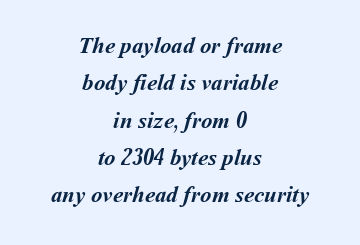
Emphasis by weight is at full strength: bold. Regular leading. This rendering uses center alignment, leaving both contours irregular but symmetric. The space directly below the letters is spotless. Short note: letters normally spaced.
